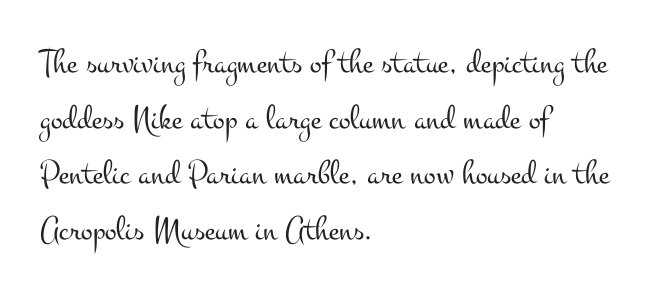
The rendering anchors every line to the left-hand side. Check under the words: just untouched page. Is the letter spacing exaggerated? No — it looks like the ordinary default. Looks like regular typesetting: each glyph gets only the width it needs.
